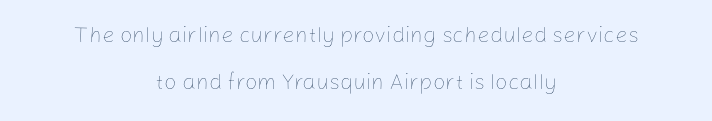
Does the copy run flush right? No — it is centered line by line. No italicization has been applied; the sample stays upright. Letters rest on an invisible, unmarked baseline. The face used here is rendered with its standard letterfit. Weight: not bold — regular or lighter.
